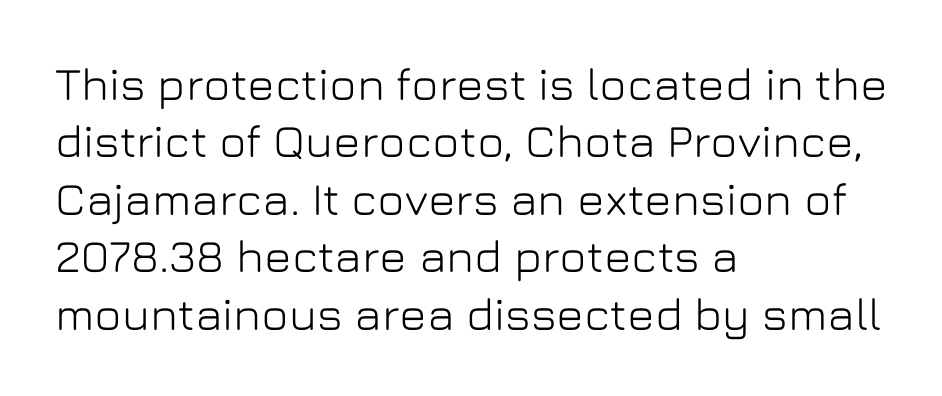
Baseline-to-baseline distance is the conventional proportion of letter height. The ragged edge is on the right, which tells us the setting is flush left. The foot of each line stays bare and open. Each letter's strokes conclude bluntly, with no projecting serifs. The passage shown has conventional tracking throughout.
